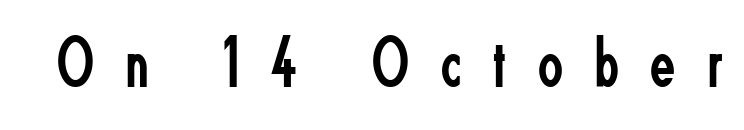
Honestly, the letter spacing is so wide it's the main thing you notice. Beneath every word, the page is bare. Each letter keeps its own natural width here, so spacing adapts to shape. When letters stand straight like this, we call the style roman or upright. Summary of weight: not heavy and not bold. The rendering shows plain stroke endings on the letterforms — a sans-serif design.
